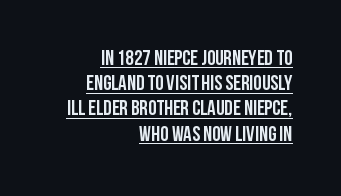
Q: Is the text bold? A: Yes.
Q: Is the text italic (slanted)? A: No, it is upright.
Q: Is the text underlined? A: Yes.
Q: How is the paragraph aligned? A: Right-aligned.
Q: Is the spacing between letters normal or unusually wide? A: Normal.
